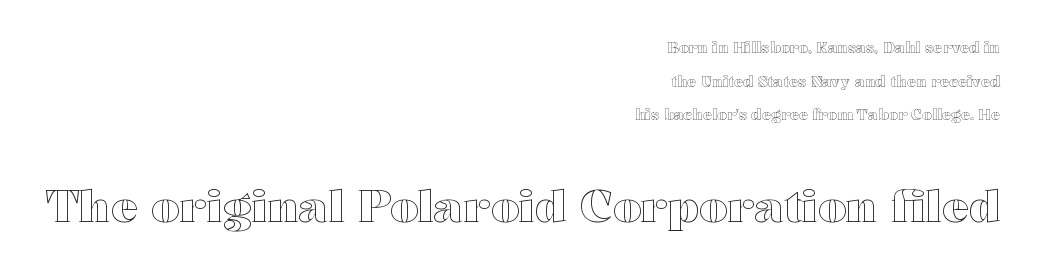
The image shows 45 px wide type, upright; set right-aligned, loose line spacing (2.25x), normal letter spacing, not underlined; the second (bottom) block is 3.0x larger; a medium x-height.
